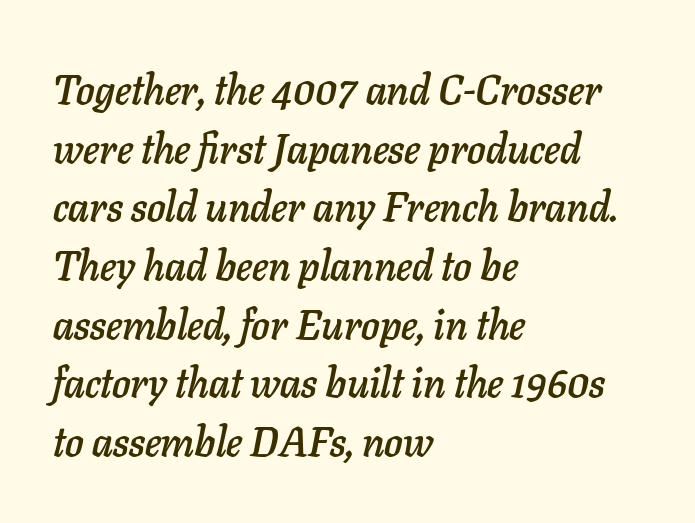
The image shows 41 px text type, italic (leaning right); set left-aligned, normal line spacing (1.43x), normal letter spacing, not underlined; low stroke contrast and a medium x-height.
